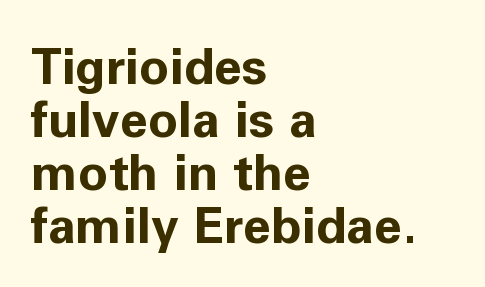
The image shows 50 px bold sans-serif type, upright; set left-aligned, tight line spacing (1.06x), normal letter spacing, not underlined; low stroke contrast and a medium x-height.
